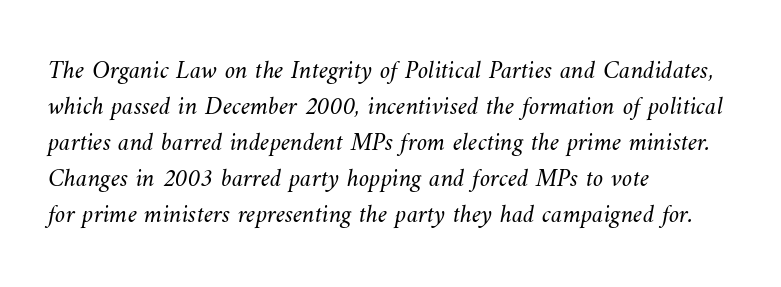
{"bold": "no", "underline": "no", "align": "left", "line_spacing": "normal", "line_spacing_ratio": 1.38, "letter_spacing": "normal", "letter_spacing_em": 0.0, "glyph_px": 26}
